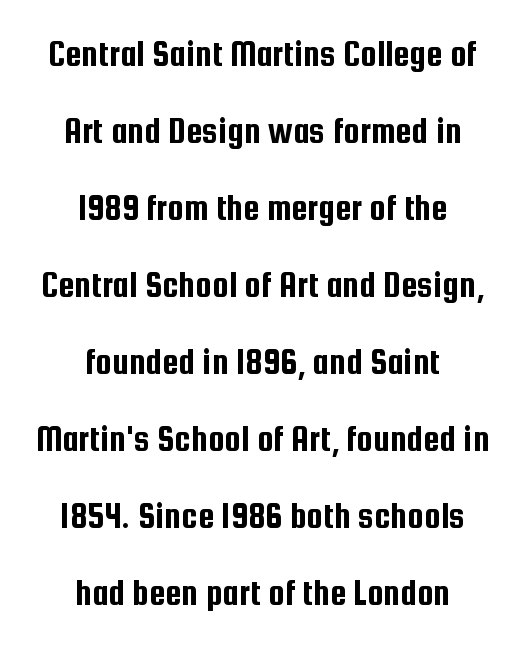
{"serif": "no", "italic": "no", "width": "condensed", "stroke_contrast": "low", "x_height": "medium", "monospaced": "no", "underline": "no", "align": "center", "line_spacing": "loose", "line_spacing_ratio": 2.08, "letter_spacing": "normal", "letter_spacing_em": 0.0, "glyph_px": 37}
